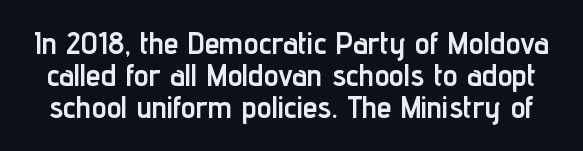
{"serif": "no", "italic": "no", "bold": "yes", "weight": "semibold", "width": "condensed", "stroke_contrast": "low", "x_height": "medium", "monospaced": "no", "underline": "no", "line_spacing": "tight", "line_spacing_ratio": 1.07, "letter_spacing": "normal", "letter_spacing_em": 0.0, "glyph_px": 30}
